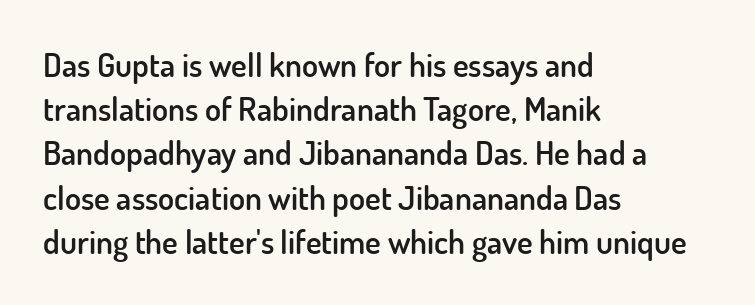
Q: Is the text bold? A: Semi-bold.
Q: Is the text italic (slanted)? A: No, it is upright.
Q: Is the typeface a serif or a sans-serif typeface? A: Sans-serif.
Q: Is the text underlined? A: No.
Q: How is the paragraph aligned? A: Left-aligned.
Q: Is the spacing between letters normal or unusually wide? A: Normal.
Q: Is the spacing between lines tight, normal or loose? A: Normal.
Q: Width (condensed, normal, or wide)? A: Normal.
Q: Stroke contrast? A: Low.
Q: x-height? A: Small.
Q: Monospaced? A: No.
